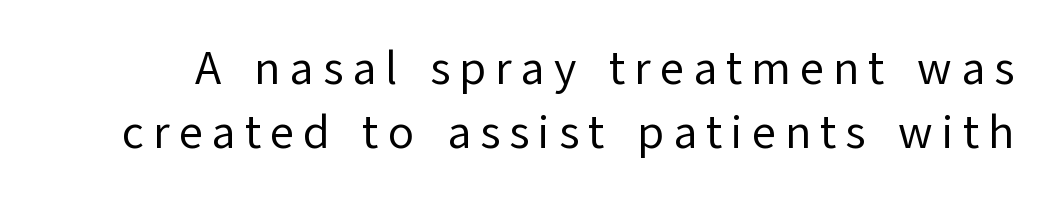
Q: Is the text bold? A: No.
Q: Is the text italic (slanted)? A: No, it is upright.
Q: Is the typeface a serif or a sans-serif typeface? A: Sans-serif.
Q: Is the text underlined? A: No.
Q: Is the spacing between lines tight, normal or loose? A: Normal.
Q: Width (condensed, normal, or wide)? A: Normal.
Q: Stroke contrast? A: Low.
Q: x-height? A: Medium.
Q: Monospaced? A: No.
